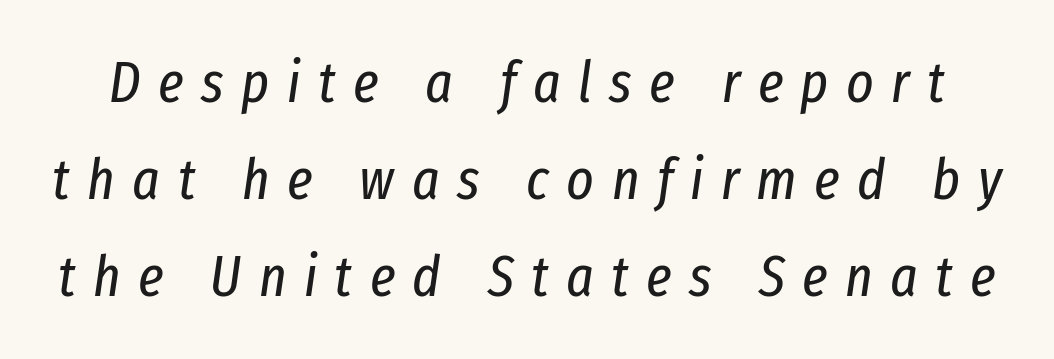
{"italic": "yes", "lean": "right", "slant_degrees": 8, "bold": "no", "weight": "regular", "width": "condensed", "stroke_contrast": "low", "x_height": "medium", "monospaced": "no", "underline": "no", "line_spacing": "normal", "line_spacing_ratio": 1.67, "letter_spacing": "wide", "letter_spacing_em": 0.3, "glyph_px": 58}
